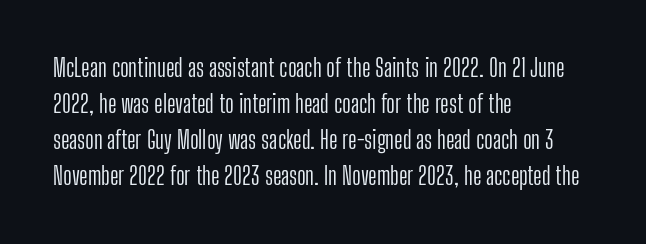
Q: Is the text bold? A: No.
Q: Is the text italic (slanted)? A: No, it is upright.
Q: Is the text underlined? A: No.
Q: How is the paragraph aligned? A: Left-aligned.
Q: Is the spacing between letters normal or unusually wide? A: Normal.
Q: Is the spacing between lines tight, normal or loose? A: Normal.
